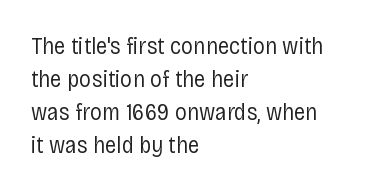
These lines stack with their left ends in a neat column. Letters rest on an invisible, unmarked baseline. The lines sit at an ordinary, default distance from one another. The type sits square on the baseline with zero lean. No letter is thick-stroked: the sample isn't bold. Default kerning and tracking; the words read as compact shapes.
